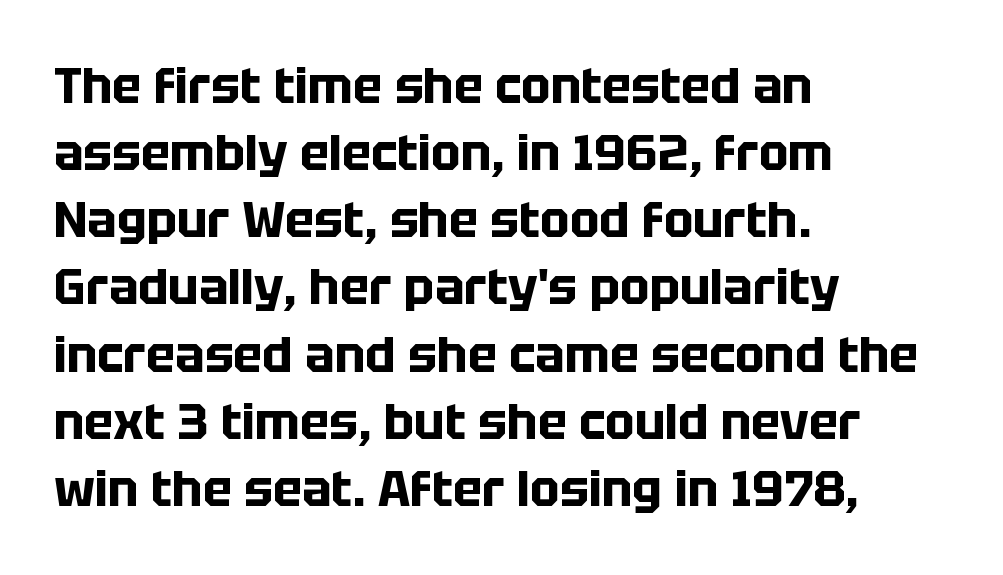
Q: Is the text bold? A: Yes.
Q: Is the text italic (slanted)? A: No, it is upright.
Q: Is the typeface a serif or a sans-serif typeface? A: Sans-serif.
Q: Is the text underlined? A: No.
Q: How is the paragraph aligned? A: Left-aligned.
Q: Is the spacing between letters normal or unusually wide? A: Normal.
Q: Is the spacing between lines tight, normal or loose? A: Normal.
Q: Width (condensed, normal, or wide)? A: Normal.
Q: Stroke contrast? A: Low.
Q: x-height? A: Large.
Q: Monospaced? A: No.
